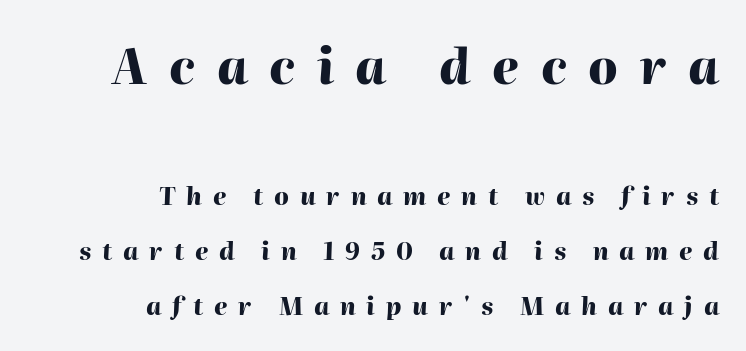
{"italic": "yes", "lean": "right", "slant_degrees": 2, "bold": "yes", "weight": "heavy", "width": "normal", "stroke_contrast": "high", "x_height": "medium", "monospaced": "no", "underline": "no", "align": "right", "line_spacing": "loose", "line_spacing_ratio": 2.3, "letter_spacing": "wide", "letter_spacing_em": 0.45, "larger_block": "first", "size_ratio": 2.0, "glyph_px": 48}
